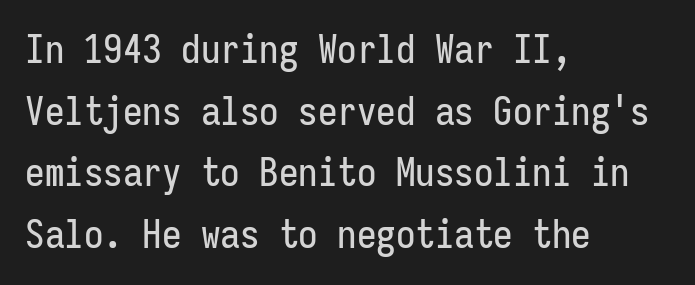
{"serif": "no", "italic": "no", "width": "condensed", "stroke_contrast": "low", "x_height": "medium", "monospaced": "yes", "underline": "no", "align": "left", "line_spacing": "normal", "line_spacing_ratio": 1.58, "letter_spacing": "normal", "letter_spacing_em": 0.0, "glyph_px": 39}
